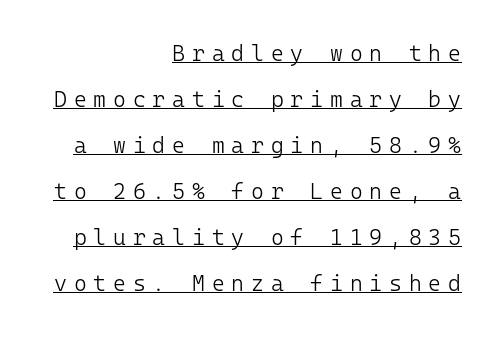
The image shows 22 px text type, upright; set right-aligned, loose line spacing (2.09x), unusually wide letter spacing (+0.31 em), underlined.
